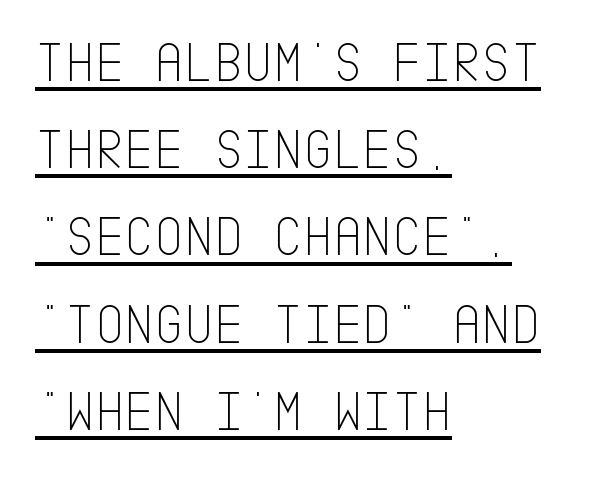
Q: Is the text bold? A: No.
Q: Is the text italic (slanted)? A: No, it is upright.
Q: Is the typeface a serif or a sans-serif typeface? A: Sans-serif.
Q: Is the text underlined? A: Yes.
Q: How is the paragraph aligned? A: Left-aligned.
Q: Is the spacing between letters normal or unusually wide? A: Normal.
Q: Is the spacing between lines tight, normal or loose? A: Normal.
Q: Width (condensed, normal, or wide)? A: Condensed.
Q: Stroke contrast? A: Low.
Q: x-height? A: Large.
